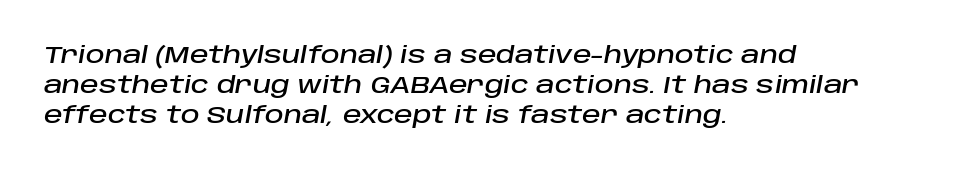
Left-aligned paragraph, ragged on the right. Bare-footed words on every line. Compared with ordinary roman type, these characters are visibly tilted. You could call the tracking neutral — neither tight nor loose. Reading down the column, the eye jumps a familiar distance to each next line.
